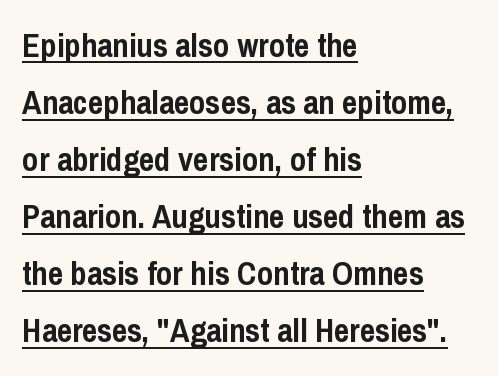
The image shows 33 px semibold, condensed sans-serif type, upright; set left-aligned, line spacing 1.73x, normal letter spacing, underlined; low stroke contrast and a medium x-height.
